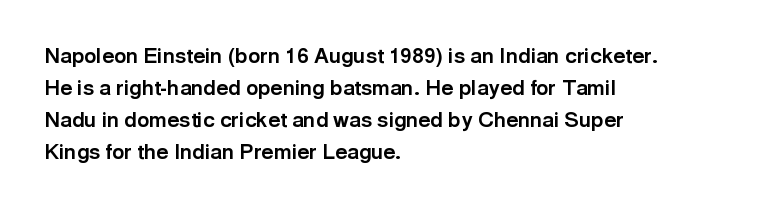
Q: Is the text bold? A: Yes.
Q: Is the text italic (slanted)? A: No, it is upright.
Q: Is the text underlined? A: No.
Q: How is the paragraph aligned? A: Left-aligned.
Q: Is the spacing between letters normal or unusually wide? A: Normal.
Q: Is the spacing between lines tight, normal or loose? A: Normal.
